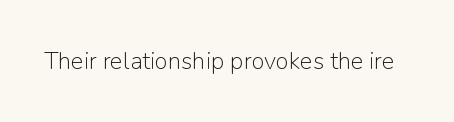
{"italic": "no", "bold": "no", "underline": "no", "letter_spacing": "normal", "letter_spacing_em": 0.0, "glyph_px": 24}
